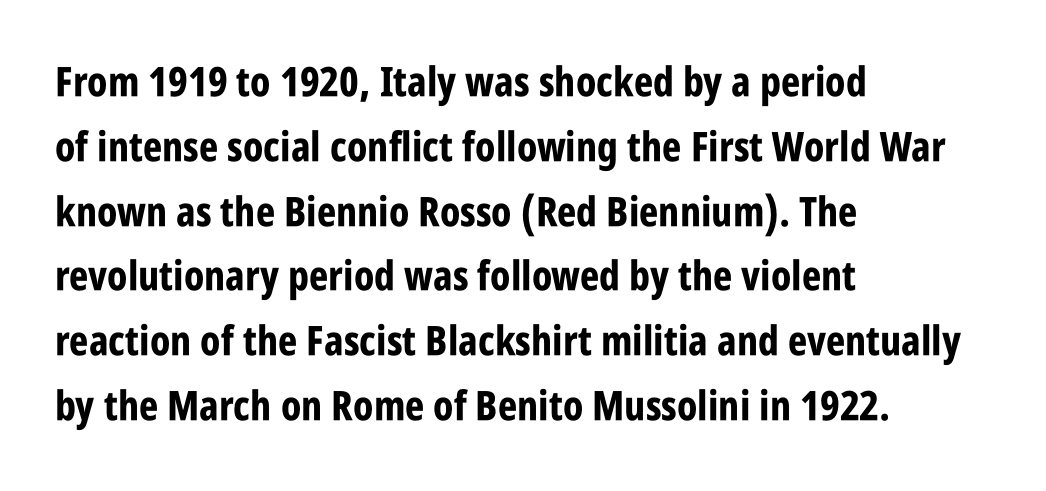
Q: Is the text bold? A: Yes.
Q: Is the text italic (slanted)? A: No, it is upright.
Q: Is the typeface a serif or a sans-serif typeface? A: Sans-serif.
Q: Is the text underlined? A: No.
Q: How is the paragraph aligned? A: Left-aligned.
Q: Is the spacing between letters normal or unusually wide? A: Normal.
Q: Is the spacing between lines tight, normal or loose? A: Normal.
Q: Width (condensed, normal, or wide)? A: Condensed.
Q: Stroke contrast? A: Low.
Q: x-height? A: Large.
Q: Monospaced? A: No.
